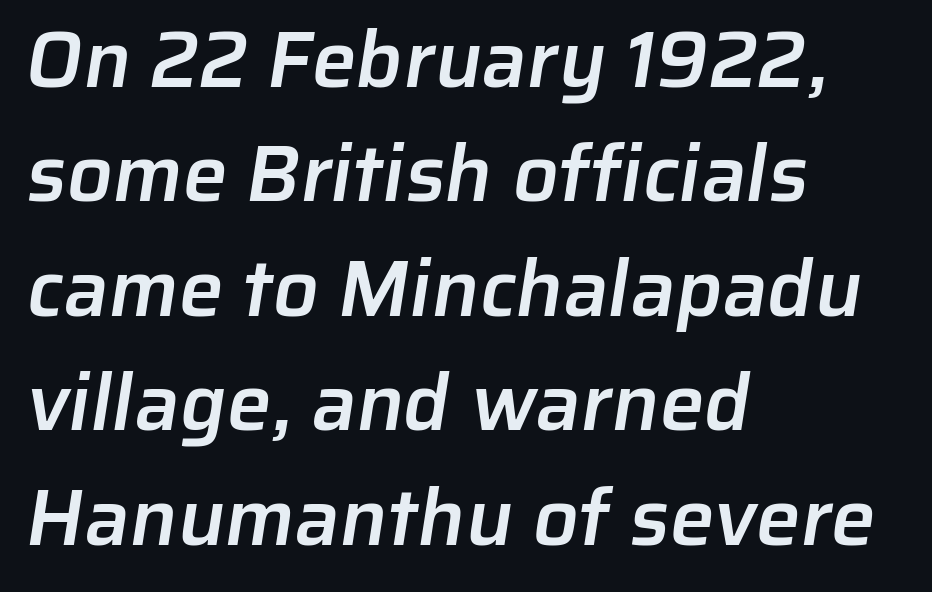
The image shows 80 px semibold sans-serif type; set left-aligned, normal line spacing (1.43x), normal letter spacing, not underlined; low stroke contrast and a medium x-height.
